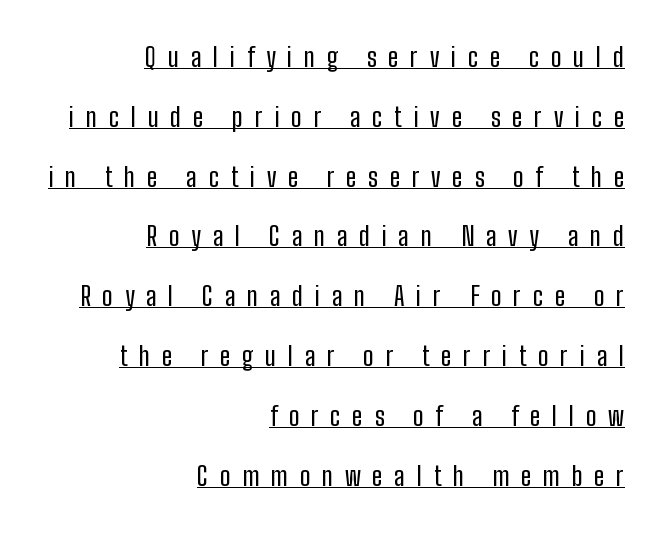
The passage shown has open, widely tracked lettering throughout. Underlined type. A roman cut, with each character standing at attention. These lines stand farther apart than default settings would place them. Line endings align vertically; line beginnings do not.
